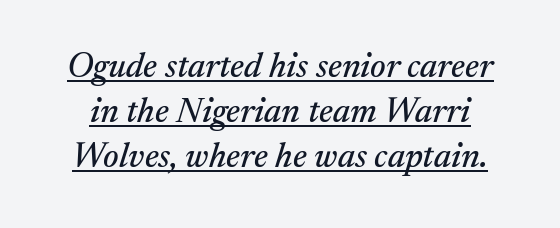
The glyphs are accompanied by a horizontal stroke just below them. Letter spacing: default. The face used here is seriffed, in the tradition of book romans. You can tell it's italic because the verticals aren't actually vertical. Interline gaps are of average width in this sample. Here the designer chose a conventional face with non-uniform glyph widths.
